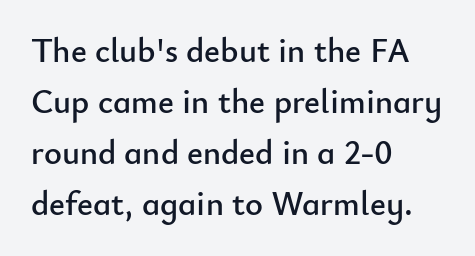
The image shows 34 px sans-serif type, upright; set left-aligned, normal line spacing (1.5x), normal letter spacing, not underlined; low stroke contrast and a small x-height.
